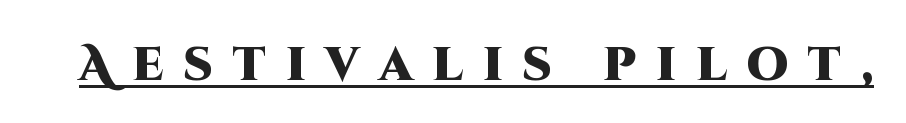
Every word sits above its own underline. You could only call the tracking loose — the letters float apart. The face used here has the dense, thick strokes of a bold. Spacing verdict: proportional, widths tailored to each character. Typographically, this falls in the sans-serif category. The lettering holds an erect, upright posture throughout.
